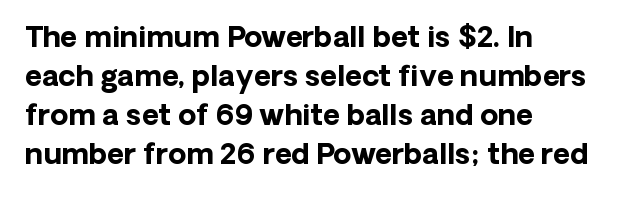
The image shows 29 px bold sans-serif type, upright; set left-aligned, normal line spacing (1.35x), normal letter spacing, not underlined; low stroke contrast and a medium x-height.
